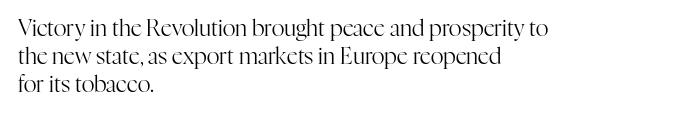
{"italic": "no", "bold": "no", "underline": "no", "align": "left", "line_spacing": "normal", "line_spacing_ratio": 1.28, "letter_spacing": "normal", "letter_spacing_em": 0.0, "glyph_px": 22}
